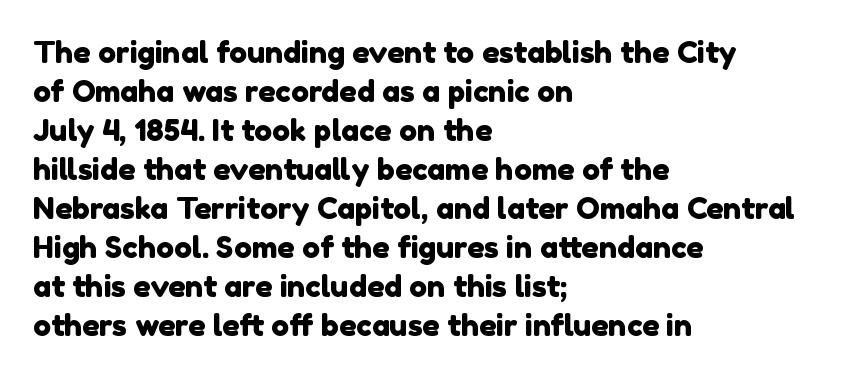
The lines sit at an ordinary, default distance from one another. Characters follow at the spacing the type designer built in. I'd call this a sans setting — the letters go barefoot. Each line starts at the same left margin while the right side varies. The foot of each line stays bare and open.
